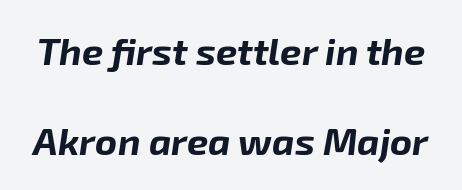
The image shows 38 px bold type, italic (leaning right); set loose line spacing (2.37x), normal letter spacing, not underlined; low stroke contrast and a medium x-height.
